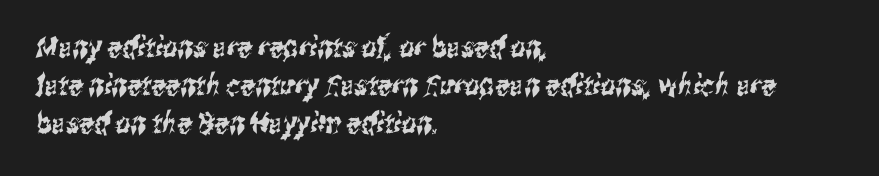
One-word summary of the alignment: left. This sample has the flowing, uneven cadence of proportional lettering. Standard letterfit; no display-style spreading of the glyphs. These lines are composed in type without serifs. Honestly, there is no underline to notice here at all. Vertical spacing — default.
